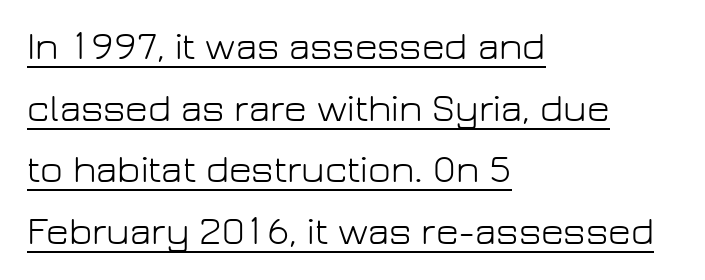
{"serif": "no", "italic": "no", "bold": "no", "weight": "light", "width": "normal", "stroke_contrast": "low", "x_height": "medium", "monospaced": "no", "underline": "yes", "align": "left", "line_spacing": "normal", "line_spacing_ratio": 1.58, "letter_spacing": "normal", "letter_spacing_em": 0.0, "glyph_px": 39}
